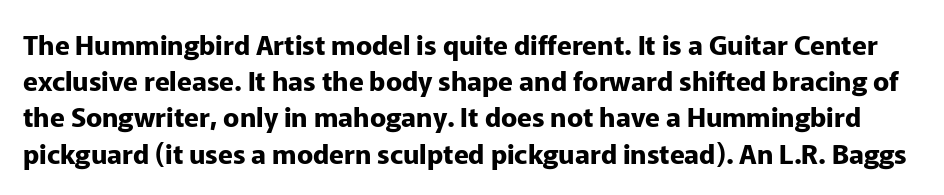
The axis of the letterforms is exactly vertical. Words float on clear page, feet unadorned. The space between consecutive lines is moderate. Caption: bold face, heavy strokes. Inter-character spacing is left at the font's built-in metrics.
